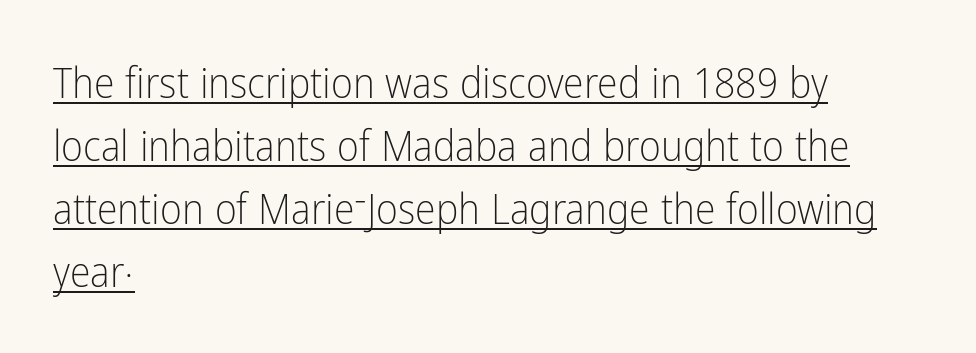
No letter is thick-stroked: the sample isn't bold. Posture: straight, roman, zero tilt. Looks like regular typesetting: each glyph gets only the width it needs. One-word summary of the alignment: left. Letterform terminals end flat and unadorned throughout the passage. If you measured baseline to baseline, you'd find a middling distance.
